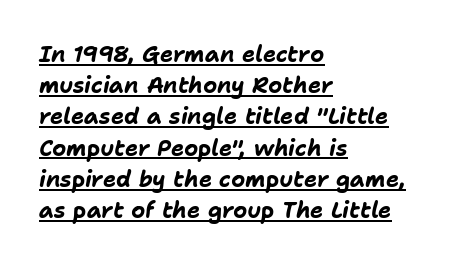
The image shows 22 px bold type, italic (leaning right); set left-aligned, normal line spacing (1.42x), normal letter spacing, underlined.
